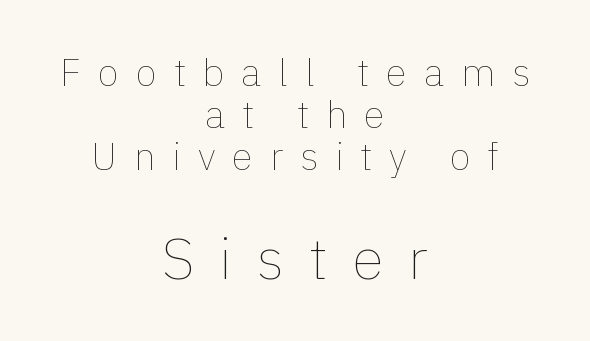
Q: Is the text bold? A: No.
Q: Is the text italic (slanted)? A: No, it is upright.
Q: Is the text underlined? A: No.
Q: How is the paragraph aligned? A: Centered.
Q: Is the spacing between letters normal or unusually wide? A: Unusually wide.
Q: Is the spacing between lines tight, normal or loose? A: Tight.
Q: Which block of text is set in a larger size, the first (top) or the second (bottom)? A: The second (bottom) one.
Q: Width (condensed, normal, or wide)? A: Normal.
Q: x-height? A: Medium.
Q: Monospaced? A: No.
